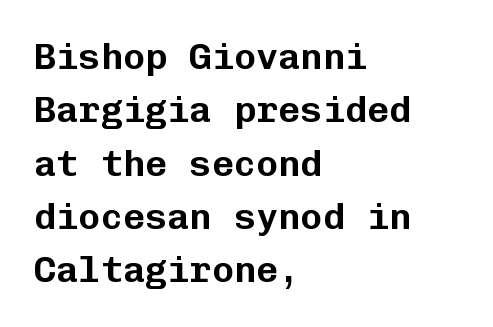
Q: Is the text italic (slanted)? A: No, it is upright.
Q: Is the typeface a serif or a sans-serif typeface? A: Sans-serif.
Q: Is the text underlined? A: No.
Q: How is the paragraph aligned? A: Left-aligned.
Q: Is the spacing between letters normal or unusually wide? A: Normal.
Q: Is the spacing between lines tight, normal or loose? A: Normal.
Q: Width (condensed, normal, or wide)? A: Normal.
Q: Stroke contrast? A: Low.
Q: x-height? A: Medium.
Q: Monospaced? A: Yes.
